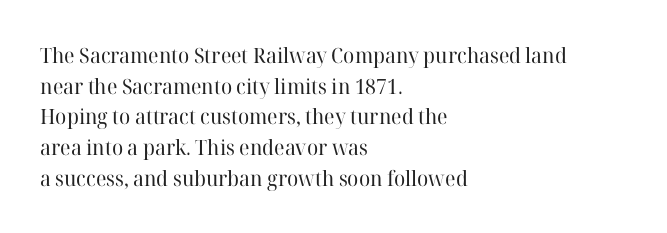
{"italic": "no", "bold": "no", "underline": "no", "align": "left", "line_spacing": "normal", "line_spacing_ratio": 1.46, "letter_spacing": "normal", "letter_spacing_em": 0.0, "glyph_px": 21}
